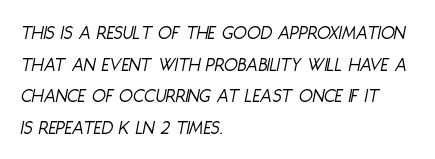
The image shows 20 px text type, italic (leaning right); set left-aligned, normal line spacing (1.58x), normal letter spacing, not underlined.
